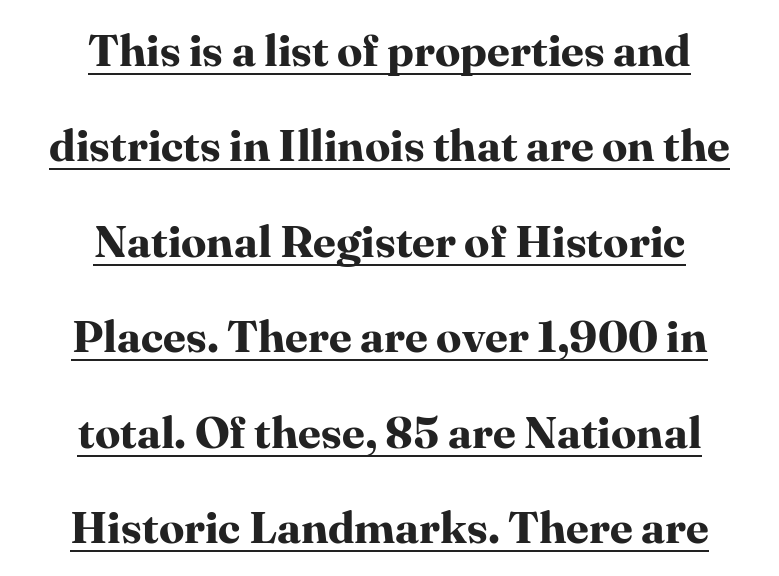
A full-strength bold gives these letters their thick strokes. The line texture is even and compact thanks to regular tracking. Compared with a flush-left layout, this one balances lines on the center instead. Each line of the rendering has a horizontal stroke beneath the glyphs.
